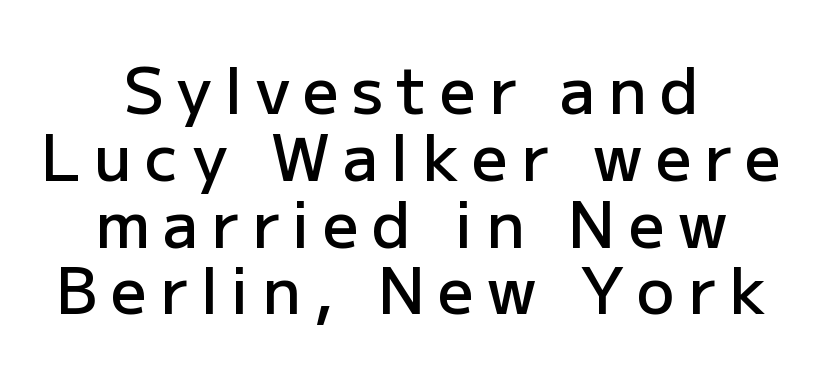
Q: Is the text bold? A: Semi-bold.
Q: Is the text italic (slanted)? A: No, it is upright.
Q: Is the typeface a serif or a sans-serif typeface? A: Sans-serif.
Q: Is the text underlined? A: No.
Q: How is the paragraph aligned? A: Centered.
Q: Is the spacing between letters normal or unusually wide? A: Unusually wide.
Q: Is the spacing between lines tight, normal or loose? A: Tight.
Q: Width (condensed, normal, or wide)? A: Normal.
Q: Stroke contrast? A: Low.
Q: x-height? A: Medium.
Q: Monospaced? A: No.
